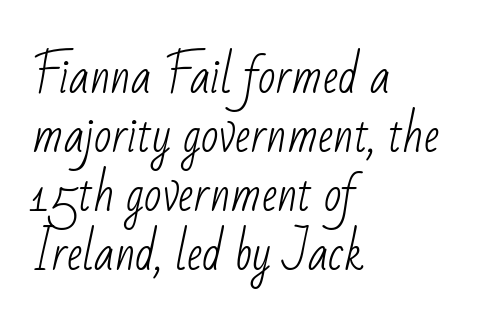
The rendering keeps characters at their native spacing. This sample keeps an unexceptional amount of space between lines. A typesetter would label this face a sans. The passage shown is not underscored anywhere.
